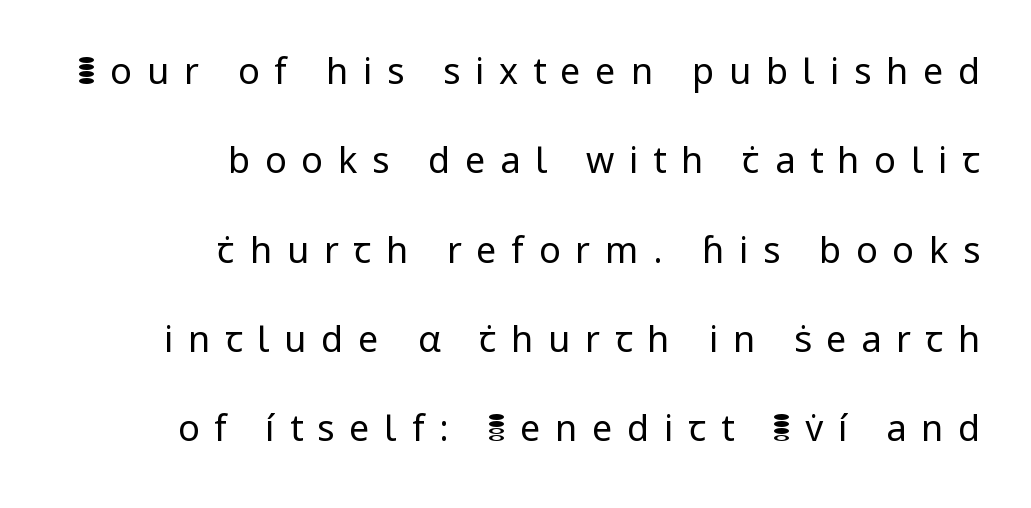
The image shows 36 px regular-weight sans-serif type, upright; set right-aligned, loose line spacing (2.48x), unusually wide letter spacing (+0.41 em), not underlined; low stroke contrast and a medium x-height.
